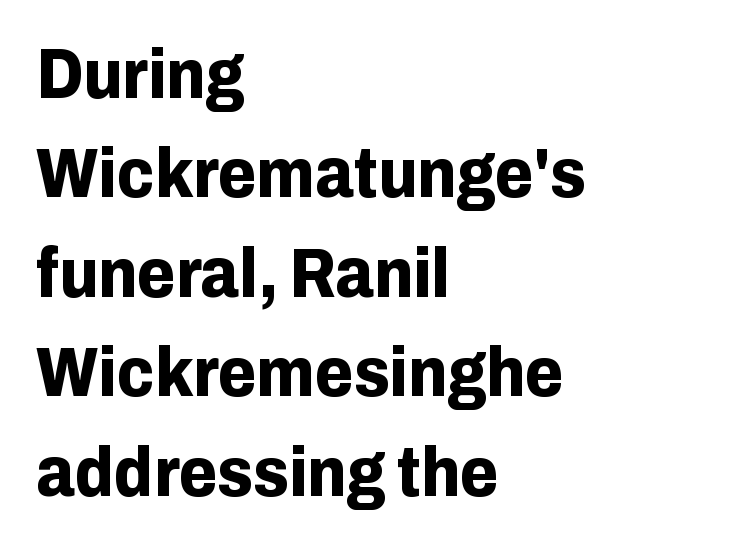
The image shows 70 px bold sans-serif type, upright; set left-aligned, normal line spacing (1.42x), normal letter spacing, not underlined; low stroke contrast and a medium x-height.
